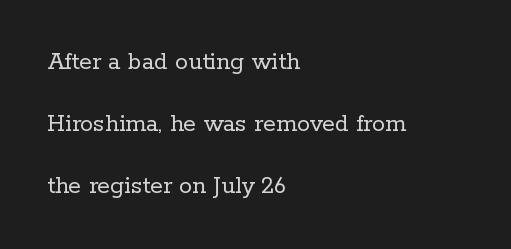
{"italic": "no", "bold": "no", "underline": "no", "align": "left", "line_spacing": "loose", "line_spacing_ratio": 2.38, "letter_spacing": "normal", "letter_spacing_em": 0.0, "glyph_px": 26}
